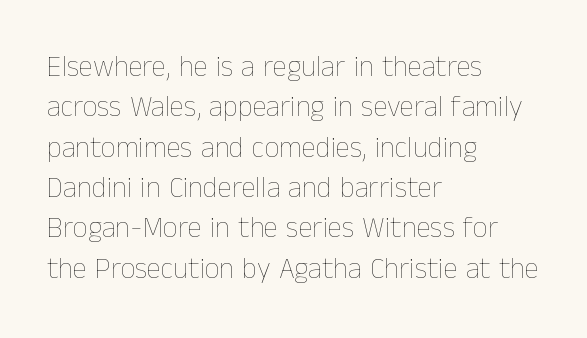
The image shows 29 px thin type, upright; set left-aligned, normal line spacing (1.39x), normal letter spacing, not underlined; low stroke contrast and a medium x-height.
